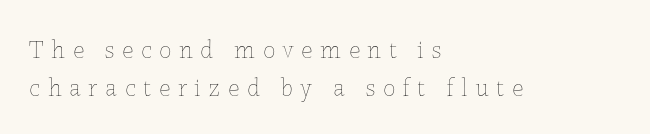
{"italic": "no", "bold": "no", "underline": "no", "align": "left", "line_spacing": "normal", "line_spacing_ratio": 1.54, "letter_spacing": "wide", "letter_spacing_em": 0.3, "glyph_px": 25}
